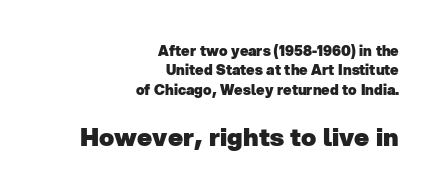
Compared with a flush-left layout, this one pins lines to the opposite, right side. Weight: bold. The lines sit at an ordinary, default distance from one another. Nobody touched the tracking dial on this one.
